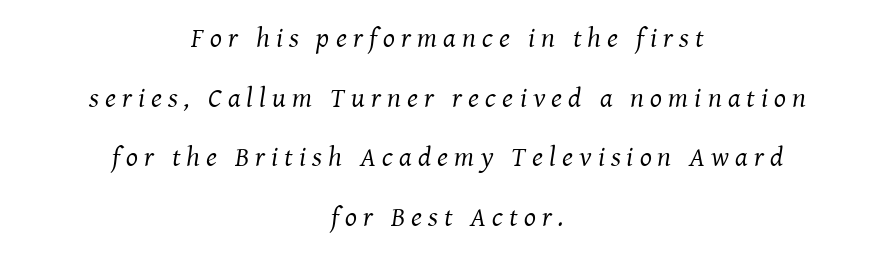
The image shows 28 px regular-weight serif type, italic (leaning right); set centered, loose line spacing (2.13x), unusually wide letter spacing (+0.22 em), not underlined; medium stroke contrast and a medium x-height.
